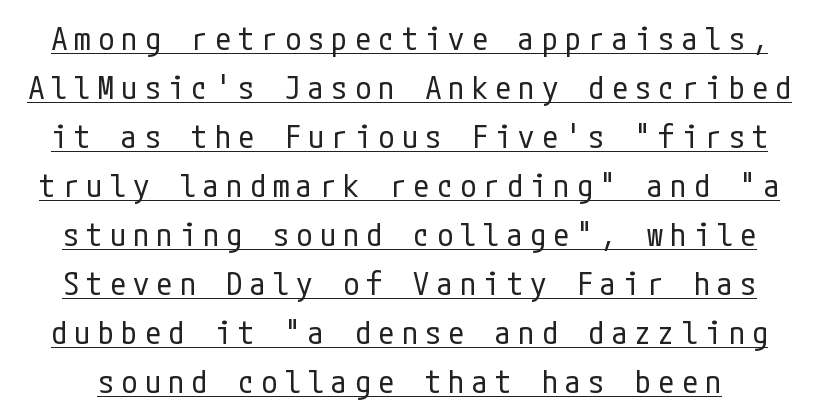
The image shows 32 px regular-weight, condensed sans-serif type, upright; set normal line spacing (1.53x), unusually wide letter spacing (+0.23 em), underlined; low stroke contrast and a medium x-height.
